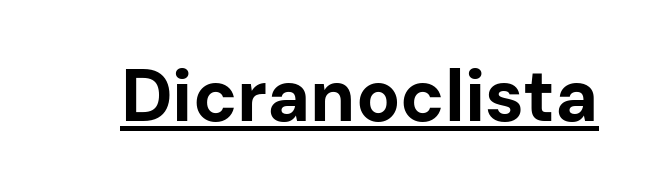
Characters remain perfectly vertical along every line. Caption: bold face, heavy strokes. Serifs: no, the terminals of the letterforms are clean. These lines are rendered in a variable-pitch font. Look at the tracking — it's just the regular setting, nothing added. The sample's only ornament is a line tracing under the words.
